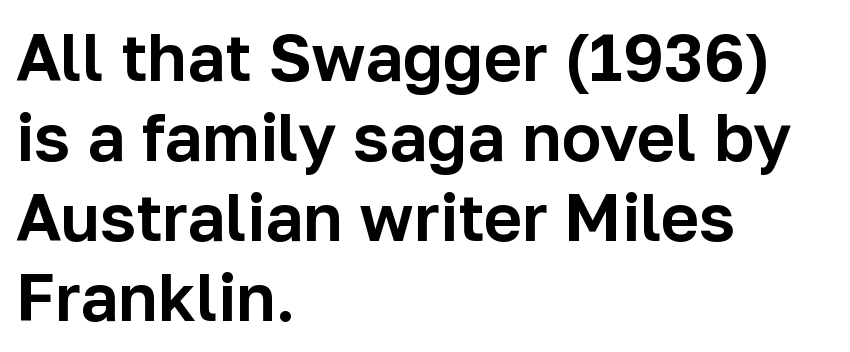
Q: Is the text italic (slanted)? A: No, it is upright.
Q: Is the typeface a serif or a sans-serif typeface? A: Sans-serif.
Q: Is the text underlined? A: No.
Q: How is the paragraph aligned? A: Left-aligned.
Q: Is the spacing between letters normal or unusually wide? A: Normal.
Q: Width (condensed, normal, or wide)? A: Normal.
Q: Stroke contrast? A: Low.
Q: x-height? A: Medium.
Q: Monospaced? A: No.
